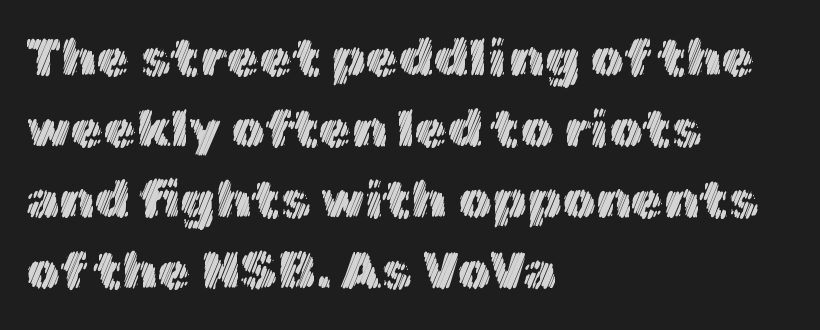
{"italic": "no", "width": "normal", "x_height": "medium", "monospaced": "no", "underline": "no", "align": "left", "line_spacing": "normal", "line_spacing_ratio": 1.34, "letter_spacing": "normal", "letter_spacing_em": 0.0, "glyph_px": 53}
